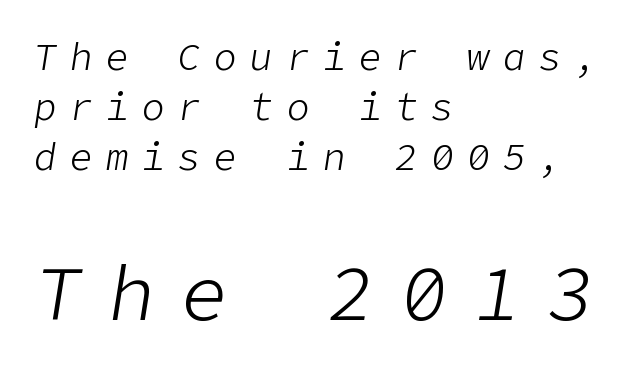
The lines sit at an ordinary, default distance from one another. The following chunk of copy outweighs the initial chunk in type size. Descender tails drop into unmarked territory. The face used here is rendered with a markedly widened letterfit.
